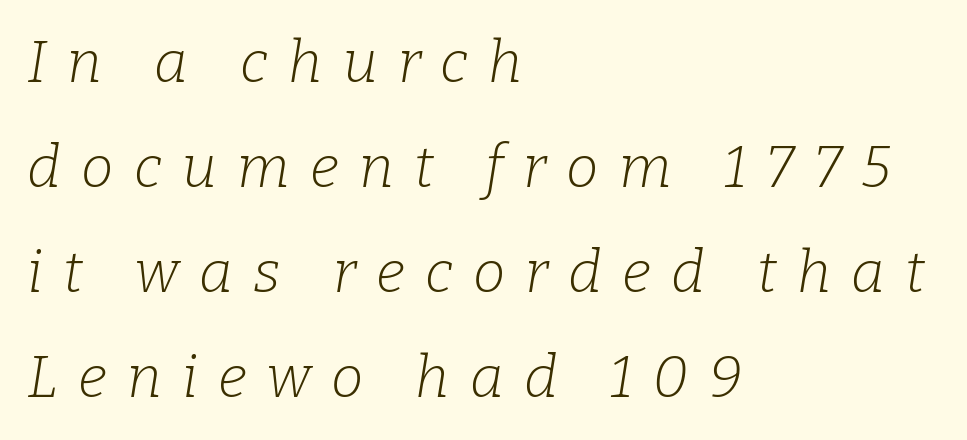
{"serif": "yes", "italic": "yes", "lean": "right", "slant_degrees": 9, "bold": "no", "weight": "light", "width": "normal", "stroke_contrast": "low", "x_height": "medium", "monospaced": "no", "underline": "no", "align": "left", "line_spacing_ratio": 1.81, "letter_spacing": "wide", "letter_spacing_em": 0.35, "glyph_px": 58}
